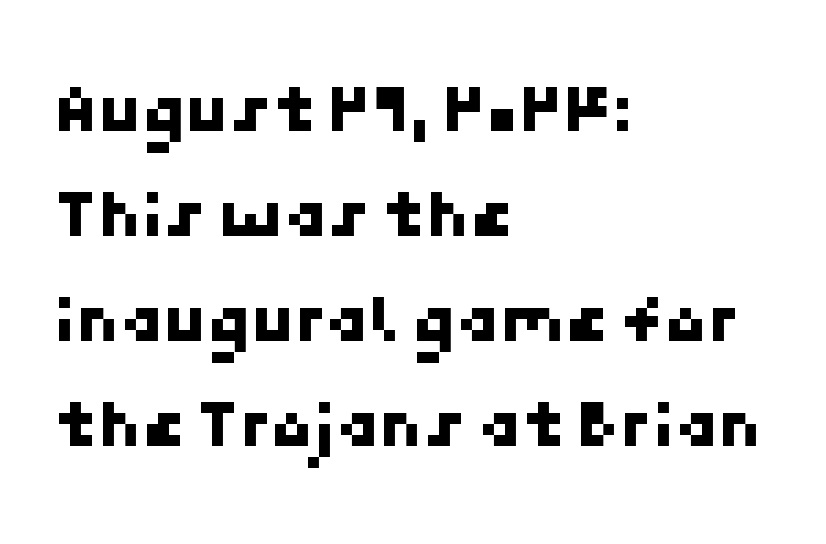
{"serif": "no", "width": "normal", "stroke_contrast": "low", "x_height": "medium", "underline": "no", "align": "left", "line_spacing": "normal", "line_spacing_ratio": 1.5, "letter_spacing": "normal", "letter_spacing_em": 0.0, "glyph_px": 70}
